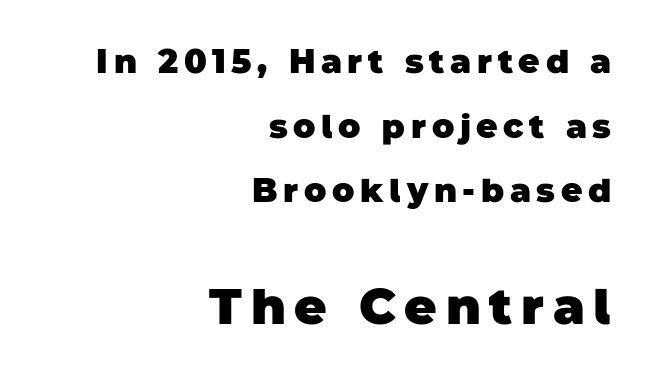
Q: Is the text bold? A: Yes.
Q: Is the typeface a serif or a sans-serif typeface? A: Sans-serif.
Q: Is the text underlined? A: No.
Q: How is the paragraph aligned? A: Right-aligned.
Q: Is the spacing between lines tight, normal or loose? A: Loose.
Q: Which block of text is set in a larger size, the first (top) or the second (bottom)? A: The second (bottom) one.
Q: Width (condensed, normal, or wide)? A: Normal.
Q: Stroke contrast? A: Low.
Q: x-height? A: Large.
Q: Monospaced? A: No.
